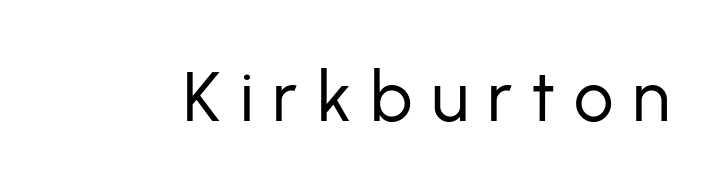
The image shows 70 px regular-weight sans-serif type, upright; set unusually wide letter spacing (+0.27 em), not underlined; low stroke contrast and a medium x-height.
